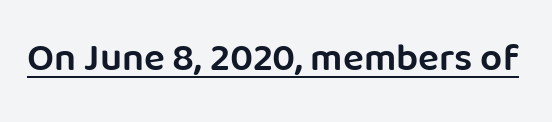
Q: Is the text bold? A: Semi-bold.
Q: Is the text italic (slanted)? A: No, it is upright.
Q: Is the typeface a serif or a sans-serif typeface? A: Sans-serif.
Q: Is the text underlined? A: Yes.
Q: Is the spacing between letters normal or unusually wide? A: Normal.
Q: Width (condensed, normal, or wide)? A: Normal.
Q: Stroke contrast? A: Low.
Q: x-height? A: Large.
Q: Monospaced? A: No.
